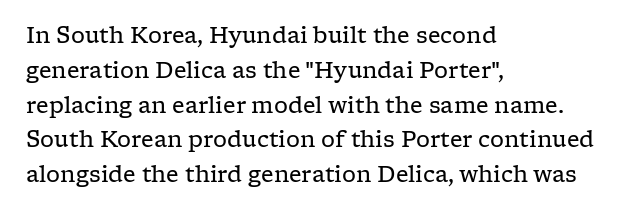
Q: Is the text bold? A: No.
Q: Is the text italic (slanted)? A: No, it is upright.
Q: Is the text underlined? A: No.
Q: How is the paragraph aligned? A: Left-aligned.
Q: Is the spacing between letters normal or unusually wide? A: Normal.
Q: Is the spacing between lines tight, normal or loose? A: Normal.
